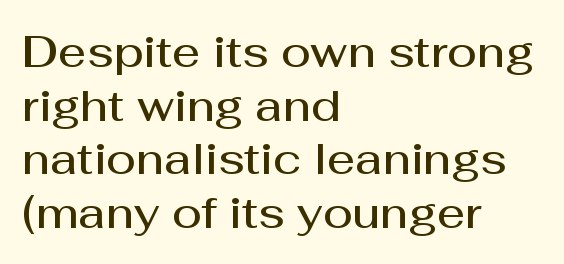
The image shows 44 px semibold sans-serif type, upright; set left-aligned, line spacing 1.22x, normal letter spacing, not underlined; medium stroke contrast and a medium x-height.
